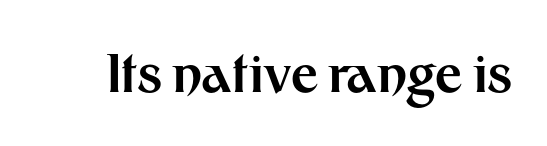
Note: no serifs on the glyphs. Posture: upright roman. Look at the tracking — it's just the regular setting, nothing added. The font is running at its bold setting. The foot of each line stays bare and open. Here the designer chose a conventional face with non-uniform glyph widths.
